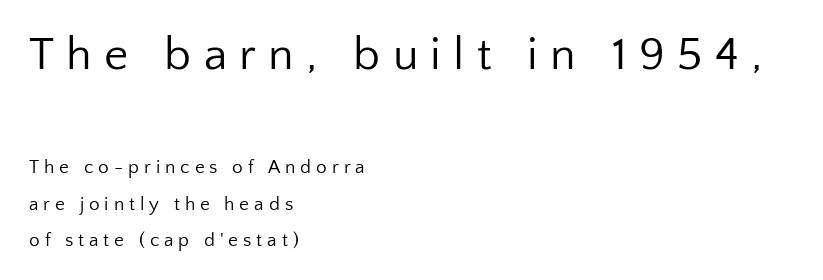
The image shows 47 px regular-weight sans-serif type, upright; set left-aligned, loose line spacing (1.91x), unusually wide letter spacing (+0.26 em), not underlined; the first (top) block is 2.47x larger; low stroke contrast and a medium x-height.
